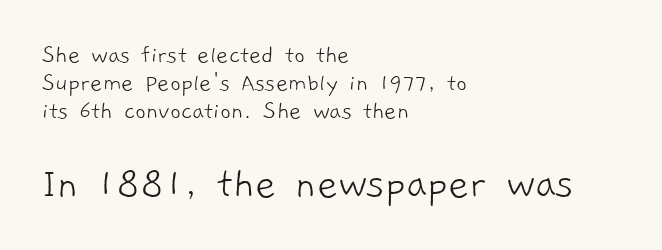
The image shows 45 px light sans-serif type; set left-aligned, tight line spacing (1.07x), normal letter spacing, not underlined; the second (bottom) block is 1.73x larger; low stroke contrast and a medium x-height.
